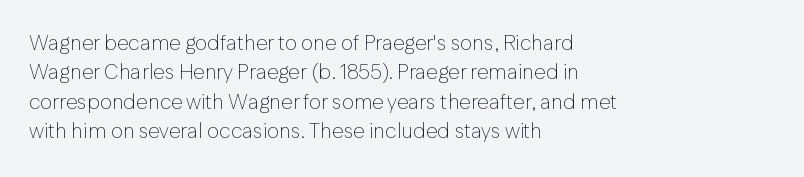
{"italic": "no", "bold": "no", "underline": "no", "align": "left", "line_spacing": "normal", "line_spacing_ratio": 1.4, "letter_spacing": "normal", "letter_spacing_em": 0.0, "glyph_px": 21}
